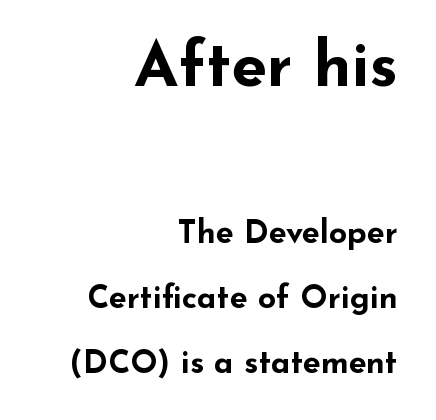
Q: Is the text bold? A: Yes.
Q: Is the text italic (slanted)? A: No, it is upright.
Q: Is the typeface a serif or a sans-serif typeface? A: Sans-serif.
Q: Is the text underlined? A: No.
Q: How is the paragraph aligned? A: Right-aligned.
Q: Is the spacing between letters normal or unusually wide? A: Normal.
Q: Is the spacing between lines tight, normal or loose? A: Loose.
Q: Which block of text is set in a larger size, the first (top) or the second (bottom)? A: The first (top) one.
Q: Width (condensed, normal, or wide)? A: Wide.
Q: Stroke contrast? A: Low.
Q: x-height? A: Small.
Q: Monospaced? A: No.
